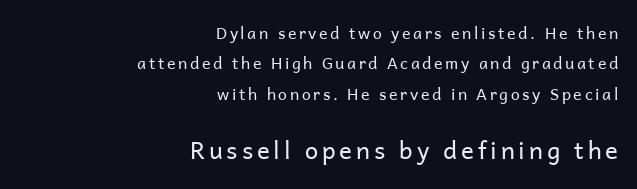
{"italic": "no", "bold": "no", "underline": "no", "align": "right", "line_spacing": "loose", "line_spacing_ratio": 1.9, "larger_block": "second", "size_ratio": 1.5, "glyph_px": 24}
